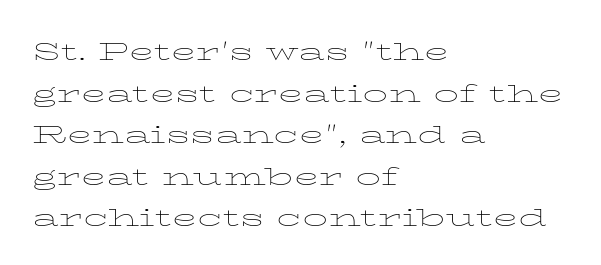
Q: Is the text bold? A: No.
Q: Is the text italic (slanted)? A: No, it is upright.
Q: Is the text underlined? A: No.
Q: How is the paragraph aligned? A: Left-aligned.
Q: Is the spacing between letters normal or unusually wide? A: Normal.
Q: Is the spacing between lines tight, normal or loose? A: Normal.
Q: Width (condensed, normal, or wide)? A: Wide.
Q: Stroke contrast? A: Low.
Q: x-height? A: Medium.
Q: Monospaced? A: No.
